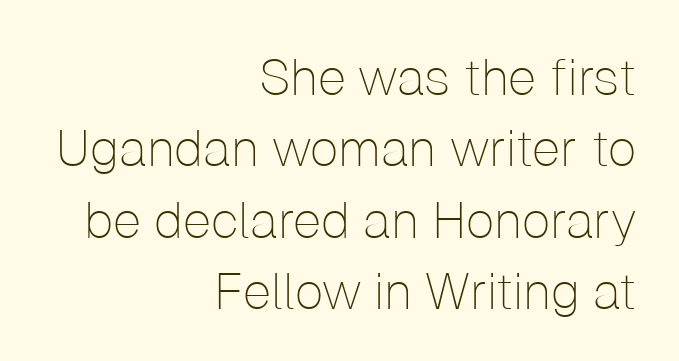
{"serif": "no", "italic": "no", "bold": "no", "weight": "thin", "width": "normal", "stroke_contrast": "low", "x_height": "medium", "monospaced": "no", "underline": "no", "align": "right", "line_spacing": "normal", "line_spacing_ratio": 1.4, "letter_spacing": "normal", "letter_spacing_em": 0.0, "glyph_px": 51}
